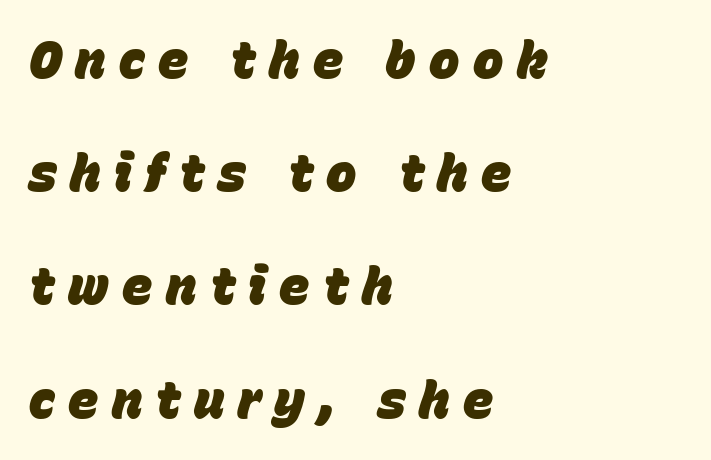
Q: Is the text bold? A: Yes.
Q: Is the text italic (slanted)? A: Yes, it leans right by about 15 degrees.
Q: Is the text underlined? A: No.
Q: How is the paragraph aligned? A: Left-aligned.
Q: Is the spacing between letters normal or unusually wide? A: Unusually wide.
Q: Is the spacing between lines tight, normal or loose? A: Loose.
Q: Width (condensed, normal, or wide)? A: Normal.
Q: Stroke contrast? A: Low.
Q: x-height? A: Large.
Q: Monospaced? A: No.
